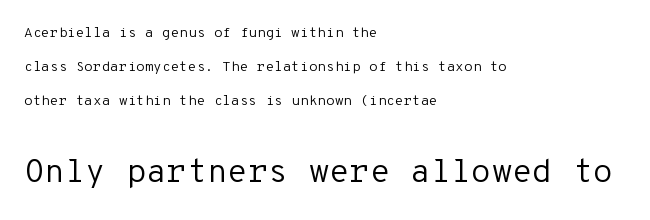
Q: Is the text bold? A: No.
Q: Is the text italic (slanted)? A: No, it is upright.
Q: Is the typeface a serif or a sans-serif typeface? A: Sans-serif.
Q: Is the text underlined? A: No.
Q: How is the paragraph aligned? A: Left-aligned.
Q: Is the spacing between letters normal or unusually wide? A: Normal.
Q: Is the spacing between lines tight, normal or loose? A: Loose.
Q: Which block of text is set in a larger size, the first (top) or the second (bottom)? A: The second (bottom) one.
Q: Width (condensed, normal, or wide)? A: Normal.
Q: Stroke contrast? A: Low.
Q: x-height? A: Medium.
Q: Monospaced? A: Yes.
